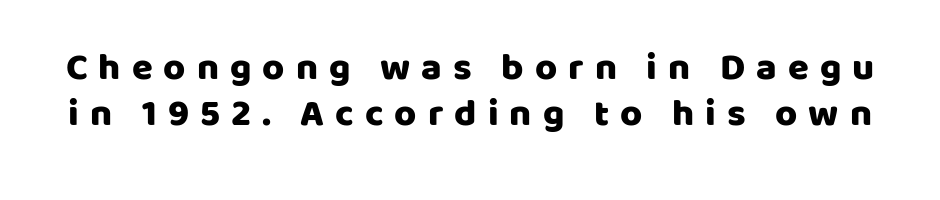
{"serif": "no", "italic": "no", "width": "normal", "stroke_contrast": "low", "x_height": "large", "monospaced": "no", "underline": "no", "line_spacing_ratio": 1.22, "letter_spacing": "wide", "letter_spacing_em": 0.29, "glyph_px": 38}
